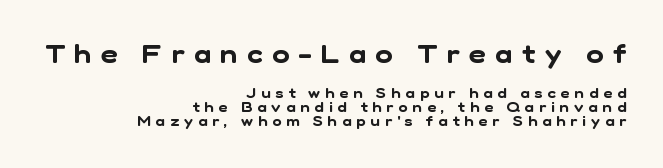
{"underline": "no", "align": "right", "line_spacing": "tight", "line_spacing_ratio": 1.01, "letter_spacing": "wide", "letter_spacing_em": 0.36, "larger_block": "first", "size_ratio": 1.86, "glyph_px": 26}
